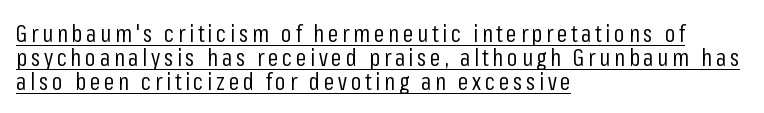
The glyphs are accompanied by a horizontal stroke just below them. Every character sits straight up, as roman type does. The characters are drawn with everyday or finer stroke widths. One glance says dense: line gaps are narrower than usual. Line beginnings align vertically; line endings do not.
